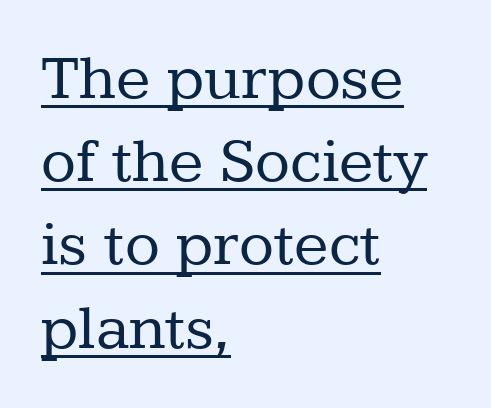
The image shows 64 px regular-weight serif type, upright; set left-aligned, normal line spacing (1.3x), normal letter spacing, underlined; low stroke contrast and a medium x-height.
